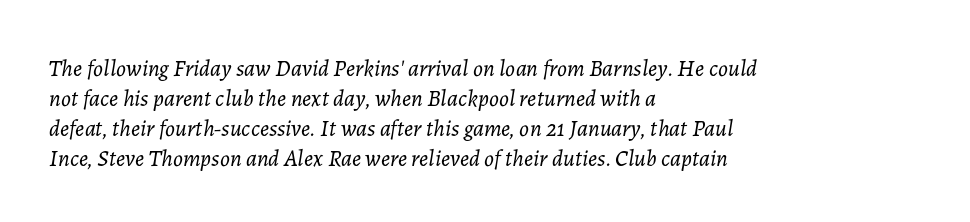
There is no visible air inserted between adjacent glyphs. Underlining? Definitely not there. The rendering uses a moderate line-height, typical for paragraphs. The paragraph has a hard left edge and a soft right edge. The rendering applies a slant to the glyphs.
